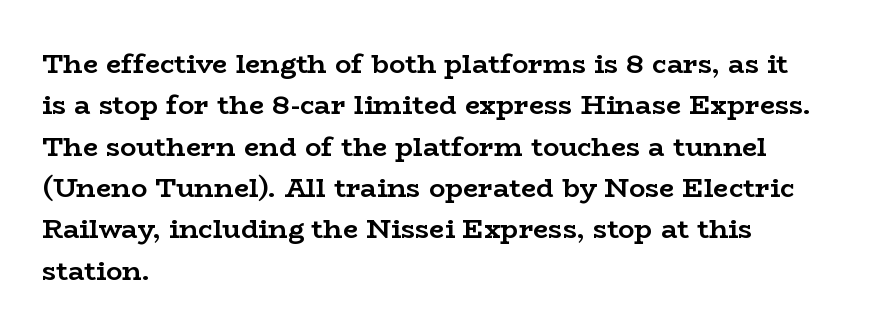
The image shows 27 px bold type, upright; set left-aligned, normal line spacing (1.53x), normal letter spacing, not underlined.
